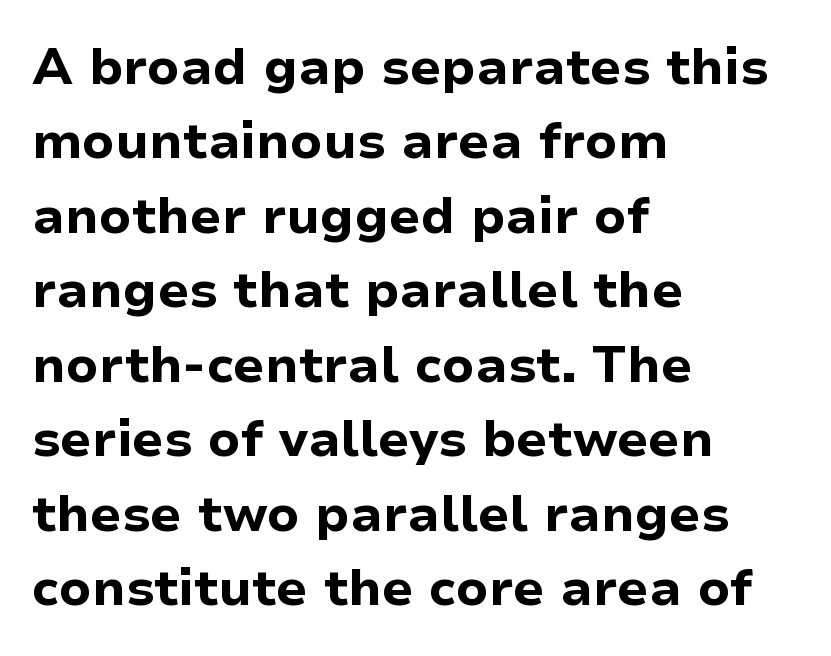
The image shows 51 px bold sans-serif type, upright; set left-aligned, normal line spacing (1.46x), normal letter spacing, not underlined; low stroke contrast and a medium x-height.
